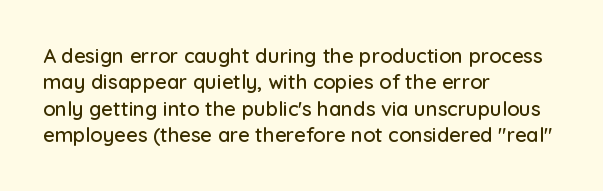
{"italic": "no", "underline": "no", "align": "left", "line_spacing": "normal", "line_spacing_ratio": 1.32, "letter_spacing": "normal", "letter_spacing_em": 0.0, "glyph_px": 20}
